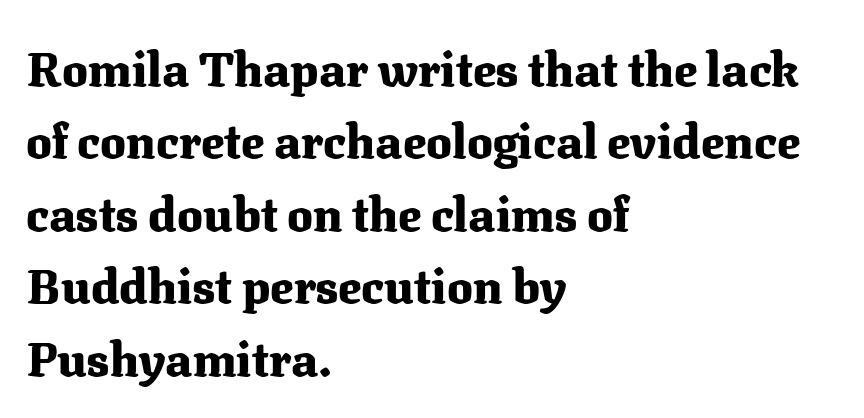
The image shows 48 px heavy serif type, upright; set left-aligned, normal line spacing (1.51x), normal letter spacing, not underlined; medium stroke contrast and a medium x-height.
